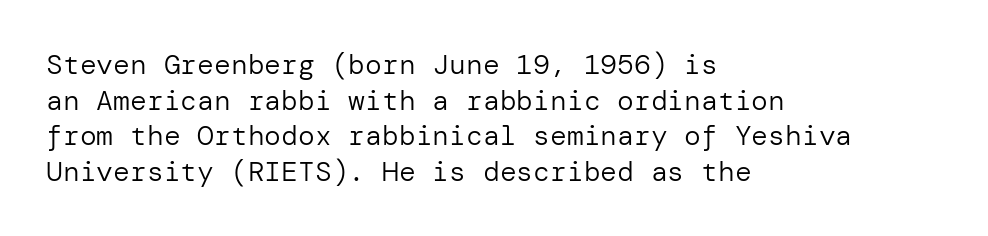
Q: Is the text bold? A: No.
Q: Is the text italic (slanted)? A: No, it is upright.
Q: Is the typeface a serif or a sans-serif typeface? A: Sans-serif.
Q: Is the text underlined? A: No.
Q: How is the paragraph aligned? A: Left-aligned.
Q: Is the spacing between letters normal or unusually wide? A: Normal.
Q: Is the spacing between lines tight, normal or loose? A: Normal.
Q: Width (condensed, normal, or wide)? A: Normal.
Q: Stroke contrast? A: Low.
Q: x-height? A: Medium.
